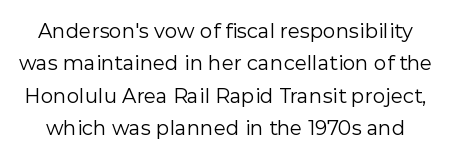
{"italic": "no", "bold": "no", "underline": "no", "line_spacing": "normal", "line_spacing_ratio": 1.62, "letter_spacing": "normal", "letter_spacing_em": 0.0, "glyph_px": 20}
